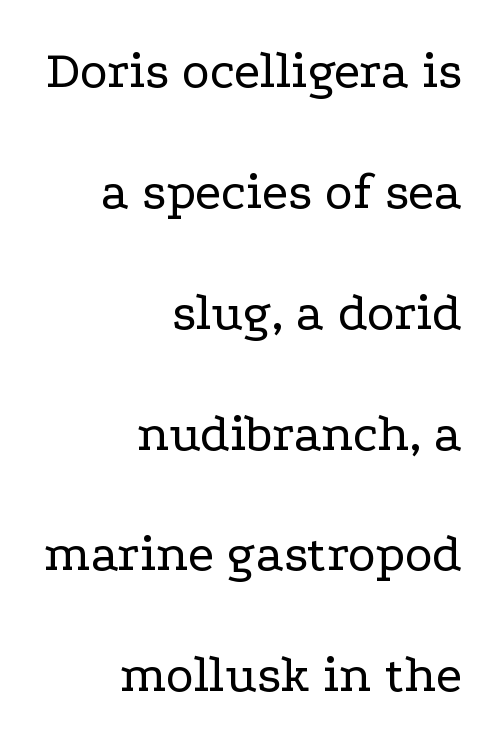
Compared with a flush-left layout, this one pins lines to the opposite, right side. Decoration check: the copy has no underline. Students, note that the glyphs here touch the page at normal intervals. A typesetter would label this face a serif. Do the letters lean? They stand straight. The strokes carry an ordinary text weight at most.
